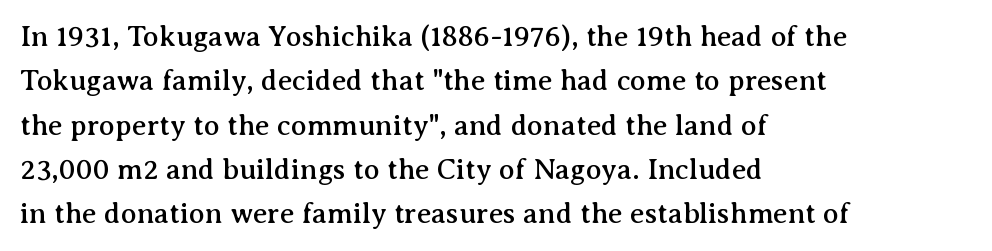
Q: Is the text italic (slanted)? A: No, it is upright.
Q: Is the typeface a serif or a sans-serif typeface? A: Serif.
Q: Is the text underlined? A: No.
Q: How is the paragraph aligned? A: Left-aligned.
Q: Is the spacing between letters normal or unusually wide? A: Normal.
Q: Is the spacing between lines tight, normal or loose? A: Normal.
Q: Width (condensed, normal, or wide)? A: Normal.
Q: Stroke contrast? A: Medium.
Q: x-height? A: Medium.
Q: Monospaced? A: No.
